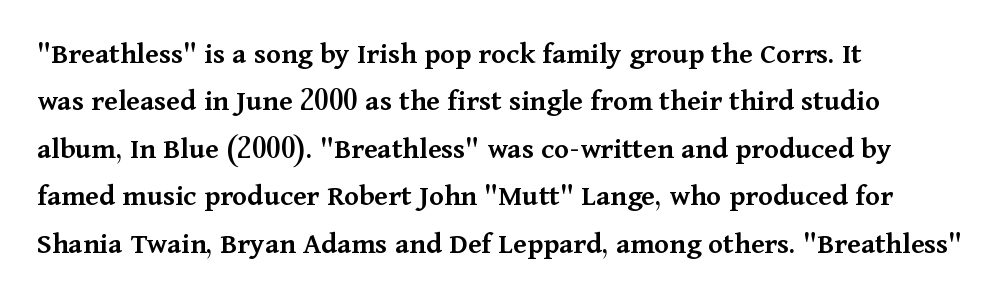
{"serif": "yes", "italic": "no", "bold": "semi", "weight": "semibold", "width": "normal", "stroke_contrast": "medium", "x_height": "medium", "monospaced": "no", "underline": "no", "align": "left", "line_spacing": "normal", "line_spacing_ratio": 1.53, "letter_spacing": "normal", "letter_spacing_em": 0.0, "glyph_px": 31}
